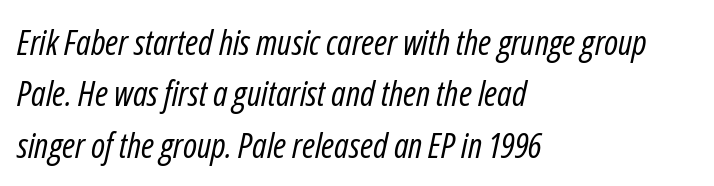
Q: Is the text bold? A: No.
Q: Is the text italic (slanted)? A: Yes, it leans right by about 12 degrees.
Q: Is the text underlined? A: No.
Q: How is the paragraph aligned? A: Left-aligned.
Q: Is the spacing between letters normal or unusually wide? A: Normal.
Q: Is the spacing between lines tight, normal or loose? A: Normal.
Q: Width (condensed, normal, or wide)? A: Condensed.
Q: Stroke contrast? A: Low.
Q: x-height? A: Medium.
Q: Monospaced? A: No.
